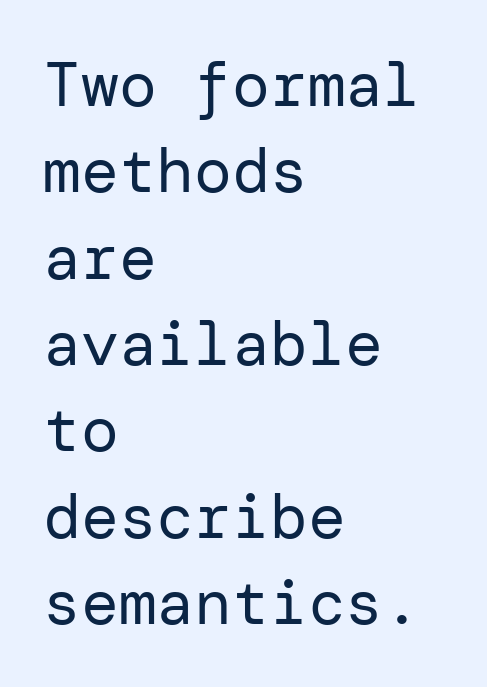
The image shows 63 px regular-weight sans-serif type, upright; set left-aligned, normal line spacing (1.37x), normal letter spacing, not underlined; low stroke contrast and a medium x-height.
